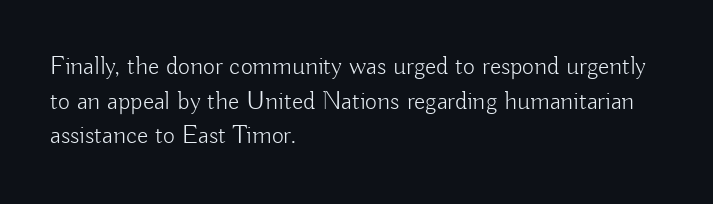
Q: Is the text bold? A: No.
Q: Is the text italic (slanted)? A: No, it is upright.
Q: Is the text underlined? A: No.
Q: How is the paragraph aligned? A: Left-aligned.
Q: Is the spacing between letters normal or unusually wide? A: Normal.
Q: Is the spacing between lines tight, normal or loose? A: Normal.
